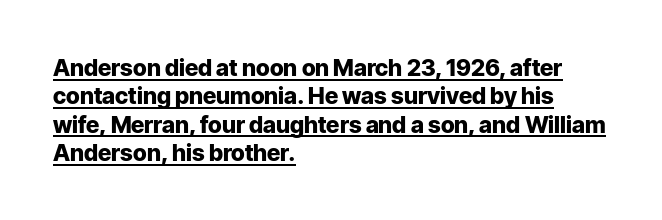
{"italic": "no", "bold": "yes", "underline": "yes", "align": "left", "line_spacing_ratio": 1.23, "letter_spacing": "normal", "letter_spacing_em": 0.0, "glyph_px": 23}
